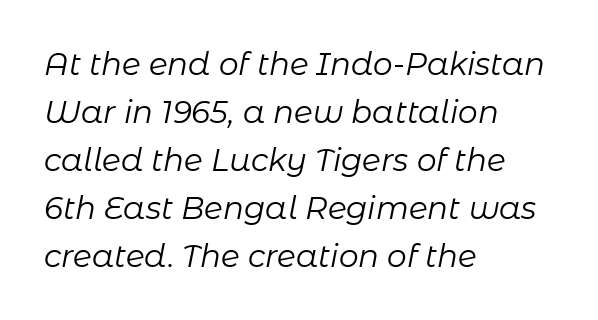
The lines in this sample share a left origin and differ only in where they stop. Inter-character spacing is left at the font's built-in metrics. The passage shown leans; its letterforms are oblique. The line-height multiplier appears to be the usual default. The typeface has the unassuming heft of standard copy or less.
